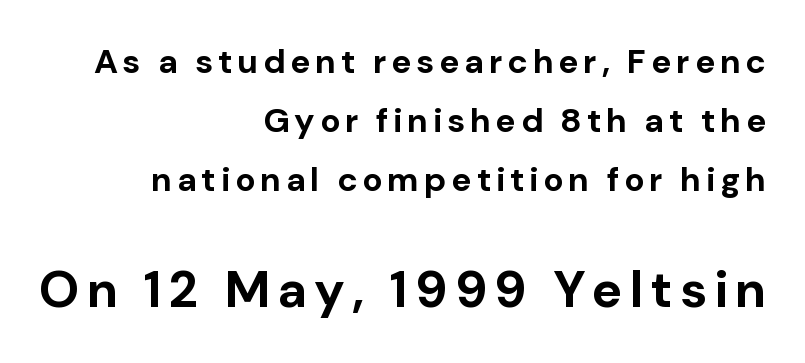
{"serif": "no", "italic": "no", "bold": "yes", "weight": "bold", "width": "normal", "stroke_contrast": "low", "x_height": "medium", "monospaced": "no", "underline": "no", "align": "right", "line_spacing_ratio": 1.73, "larger_block": "second", "size_ratio": 1.5, "glyph_px": 51}
